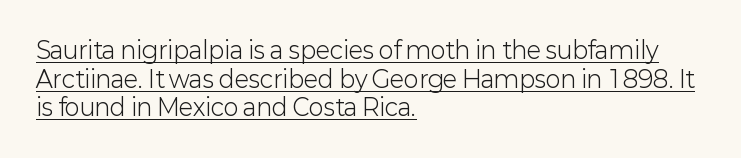
The image shows 23 px text type, upright; set left-aligned, line spacing 1.24x, normal letter spacing, underlined.
